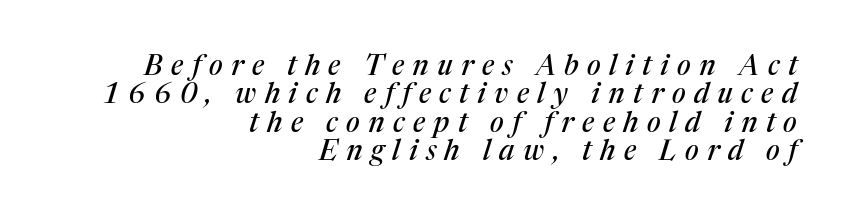
The image shows 28 px serif type, italic (leaning right); set right-aligned, tight line spacing (1.01x), unusually wide letter spacing (+0.3 em), not underlined; medium stroke contrast and a medium x-height.
